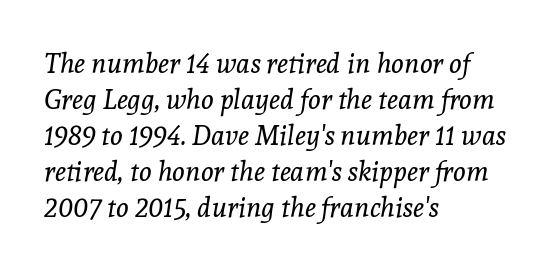
Q: Is the text bold? A: No.
Q: Is the text italic (slanted)? A: Yes, it leans right by about 8 degrees.
Q: Is the text underlined? A: No.
Q: How is the paragraph aligned? A: Left-aligned.
Q: Is the spacing between letters normal or unusually wide? A: Normal.
Q: Is the spacing between lines tight, normal or loose? A: Normal.
